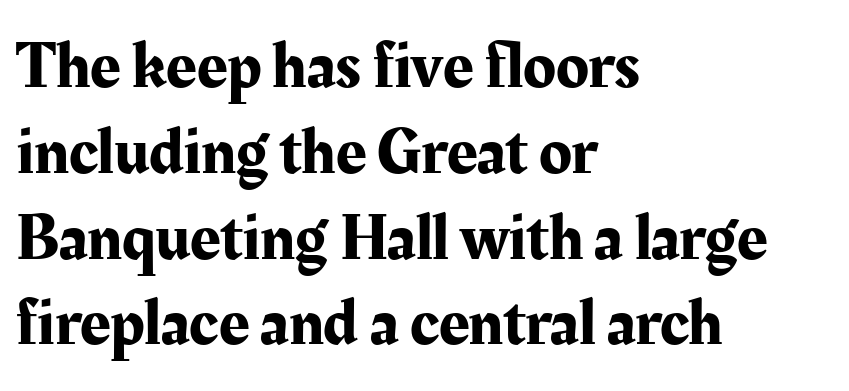
The image shows 67 px serif type, upright; set left-aligned, normal line spacing (1.28x), normal letter spacing, not underlined; medium stroke contrast and a medium x-height.
